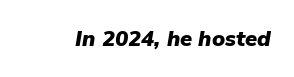
Q: Is the text bold? A: Yes.
Q: Is the text italic (slanted)? A: Yes, it leans right by about 9 degrees.
Q: Is the text underlined? A: No.
Q: Is the spacing between letters normal or unusually wide? A: Normal.
